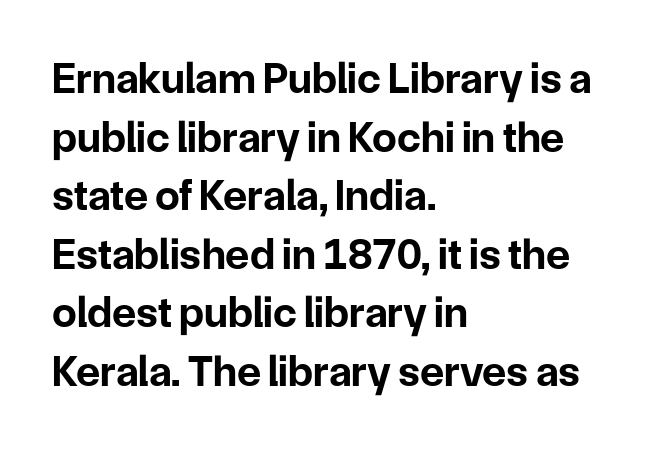
Q: Is the text bold? A: Yes.
Q: Is the text italic (slanted)? A: No, it is upright.
Q: Is the typeface a serif or a sans-serif typeface? A: Sans-serif.
Q: Is the text underlined? A: No.
Q: How is the paragraph aligned? A: Left-aligned.
Q: Is the spacing between letters normal or unusually wide? A: Normal.
Q: Is the spacing between lines tight, normal or loose? A: Normal.
Q: Width (condensed, normal, or wide)? A: Normal.
Q: Stroke contrast? A: Low.
Q: x-height? A: Medium.
Q: Monospaced? A: No.
